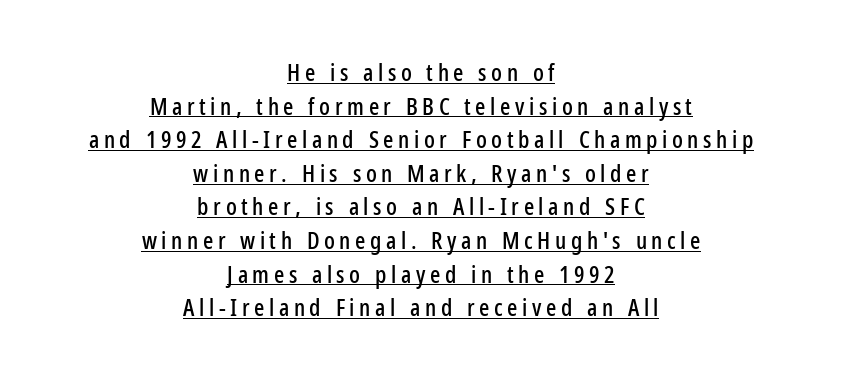
Which margin do the lines hug? Neither — every line sits in the middle. The specimen includes a rule beneath the text block's lines. A typesetter would mark this as roman, not italic. A typesetter would call this leading conventional body-copy spacing.
